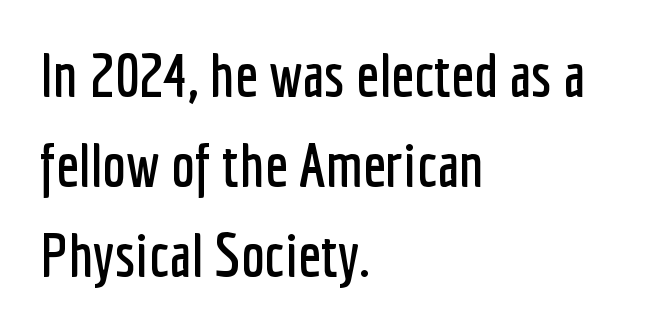
{"serif": "no", "italic": "no", "width": "condensed", "stroke_contrast": "low", "x_height": "medium", "monospaced": "no", "underline": "no", "align": "left", "line_spacing": "normal", "line_spacing_ratio": 1.5, "letter_spacing": "normal", "letter_spacing_em": 0.0, "glyph_px": 60}
